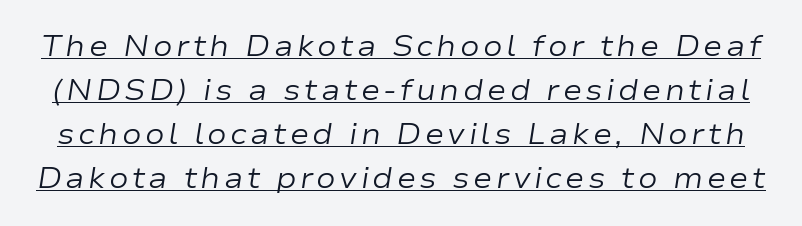
The strokes are not fattened; the text isn't bold. In terms of leading, this rendering sits right in the middle. This sample has the flowing, uneven cadence of proportional lettering. The text carries the slant typical of an italic or oblique font. Caption: lettering with a line underneath.
